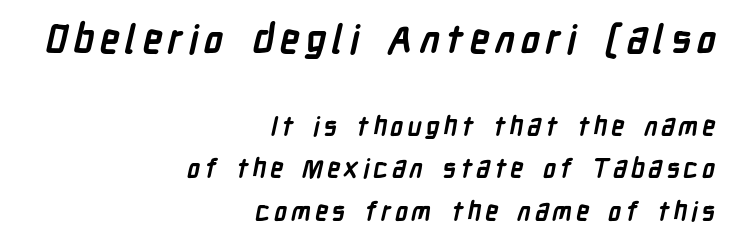
{"serif": "no", "bold": "yes", "weight": "semibold", "width": "condensed", "stroke_contrast": "low", "x_height": "medium", "monospaced": "no", "underline": "no", "align": "right", "line_spacing": "normal", "line_spacing_ratio": 1.62, "larger_block": "first", "size_ratio": 1.5, "glyph_px": 39}
